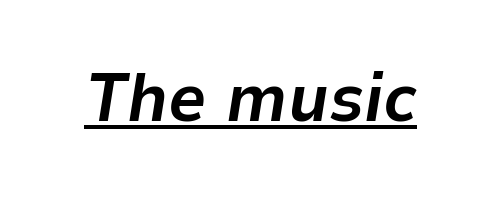
Q: Is the text bold? A: Yes.
Q: Is the text italic (slanted)? A: Yes, it leans right by about 9 degrees.
Q: Is the text underlined? A: Yes.
Q: Is the spacing between letters normal or unusually wide? A: Normal.
Q: Width (condensed, normal, or wide)? A: Normal.
Q: Stroke contrast? A: Low.
Q: x-height? A: Medium.
Q: Monospaced? A: No.
